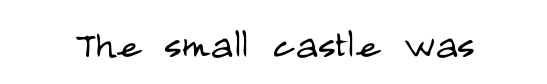
{"serif": "no", "italic": "no", "bold": "no", "weight": "light", "width": "condensed", "stroke_contrast": "low", "x_height": "large", "monospaced": "no", "underline": "no", "letter_spacing": "normal", "letter_spacing_em": 0.0, "glyph_px": 47}
